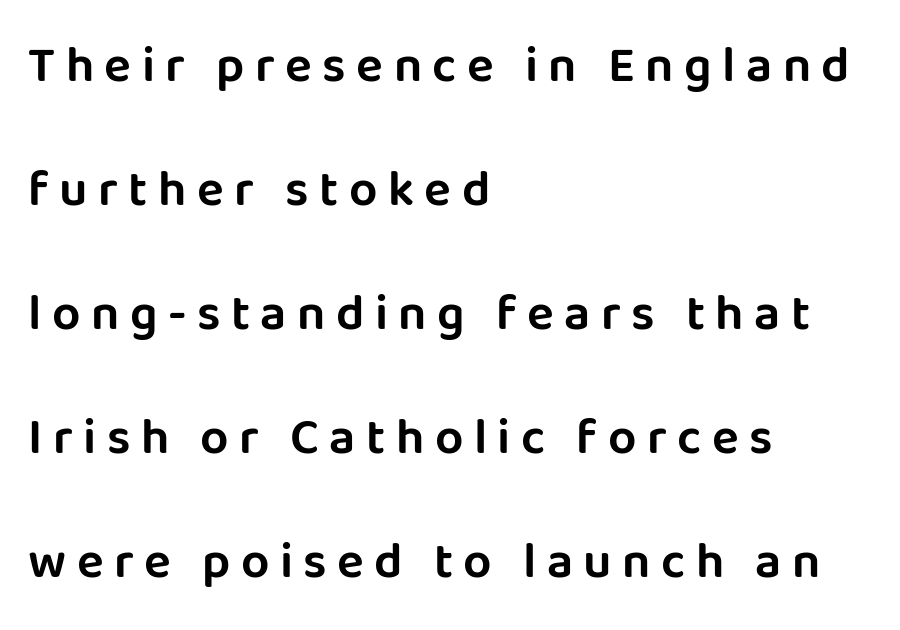
The image shows 50 px sans-serif type, upright; set left-aligned, loose line spacing (2.48x), unusually wide letter spacing (+0.21 em), not underlined; low stroke contrast and a large x-height.
